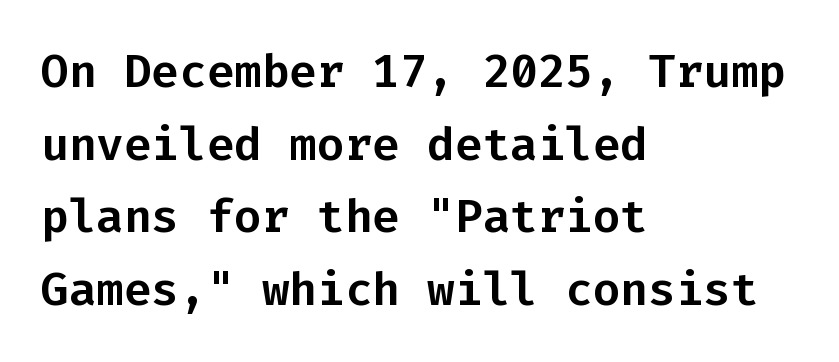
How are the letters spaced? Ordinarily, with no added tracking. Horizontal bands of white between lines are of average thickness. Observe the absence of serifs on each vertical stroke in this sample. You could count columns in this text — the font is strictly monospaced.
